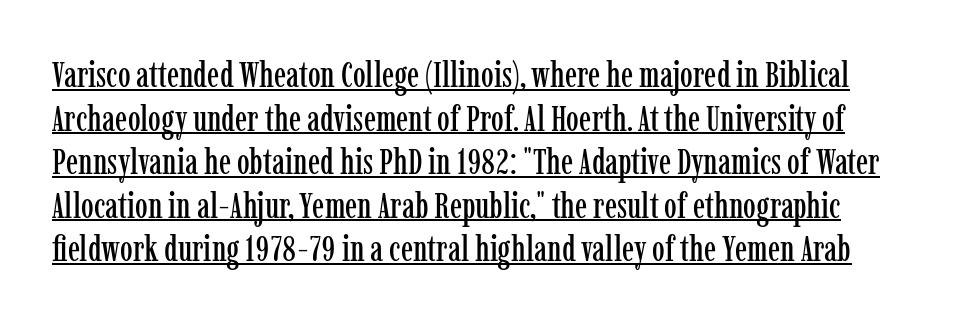
Q: Is the text italic (slanted)? A: No, it is upright.
Q: Is the typeface a serif or a sans-serif typeface? A: Serif.
Q: Is the text underlined? A: Yes.
Q: Is the spacing between letters normal or unusually wide? A: Normal.
Q: Width (condensed, normal, or wide)? A: Condensed.
Q: Stroke contrast? A: Low.
Q: x-height? A: Medium.
Q: Monospaced? A: No.
